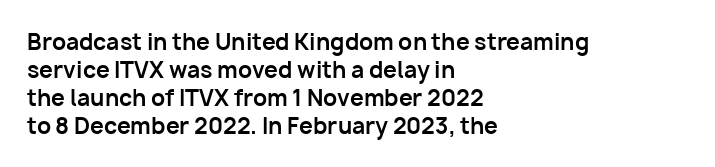
{"italic": "no", "bold": "yes", "underline": "no", "align": "left", "line_spacing": "normal", "line_spacing_ratio": 1.27, "letter_spacing": "normal", "letter_spacing_em": 0.0, "glyph_px": 22}
